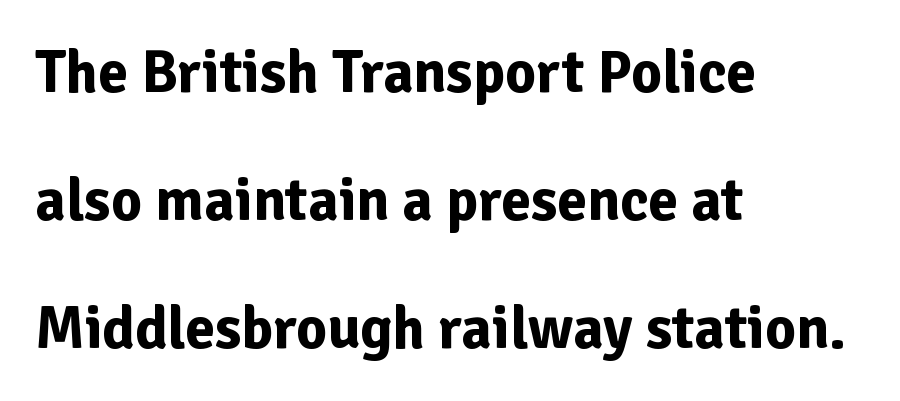
The image shows 60 px bold sans-serif type, upright; set left-aligned, loose line spacing (2.13x), normal letter spacing, not underlined; low stroke contrast and a medium x-height.
